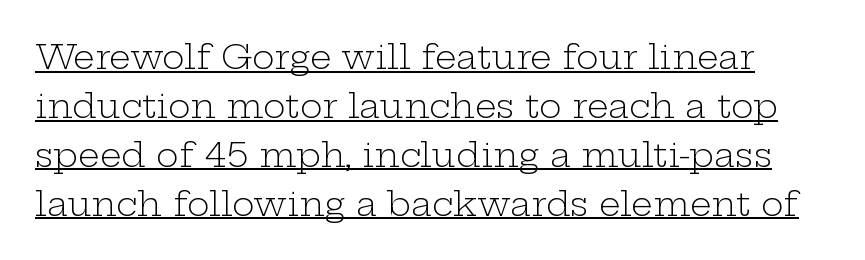
Q: Is the text bold? A: No.
Q: Is the text italic (slanted)? A: No, it is upright.
Q: Is the typeface a serif or a sans-serif typeface? A: Serif.
Q: Is the text underlined? A: Yes.
Q: Is the spacing between letters normal or unusually wide? A: Normal.
Q: Is the spacing between lines tight, normal or loose? A: Normal.
Q: Width (condensed, normal, or wide)? A: Wide.
Q: Stroke contrast? A: Low.
Q: x-height? A: Medium.
Q: Monospaced? A: No.
